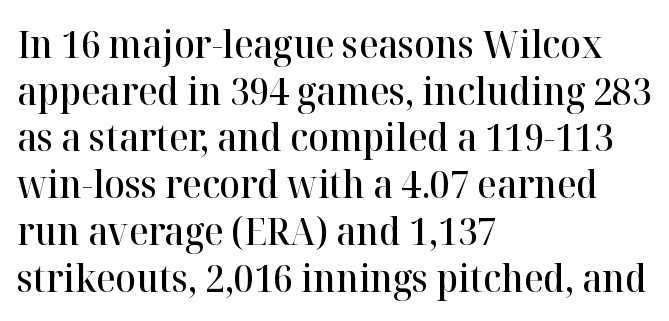
The paragraph shown leans on its left margin. Posture: vertical. Is this a sans? No — the strokes have serifs. A clean baseline with only descenders dipping below it.
